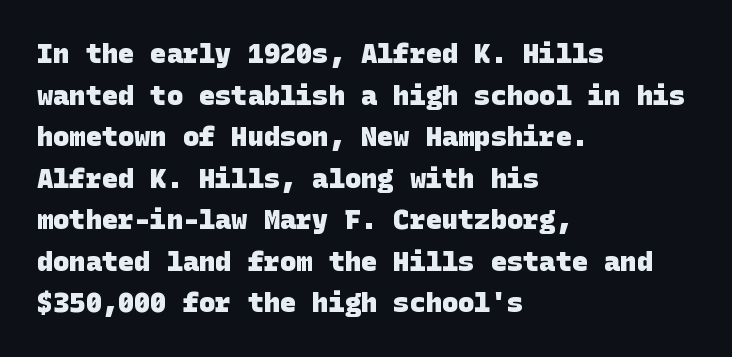
The image shows 27 px bold type; set left-aligned, normal line spacing (1.54x), normal letter spacing, not underlined.
